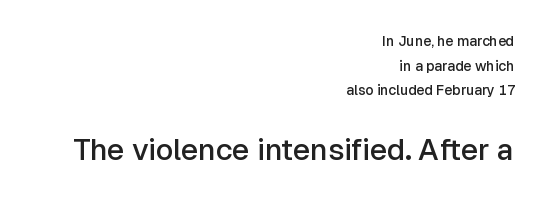
The image shows 30 px semibold sans-serif type, upright; set right-aligned, line spacing 1.76x, normal letter spacing, not underlined; the second (bottom) block is 2.14x larger; low stroke contrast and a medium x-height.
